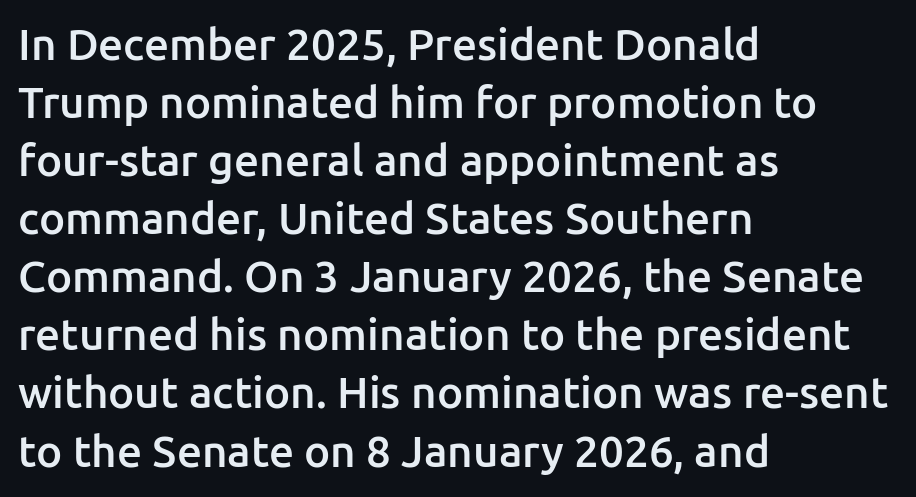
{"serif": "no", "italic": "no", "bold": "semi", "weight": "semibold", "width": "normal", "stroke_contrast": "low", "x_height": "medium", "monospaced": "no", "underline": "no", "align": "left", "line_spacing": "normal", "line_spacing_ratio": 1.32, "letter_spacing": "normal", "letter_spacing_em": 0.0, "glyph_px": 44}
